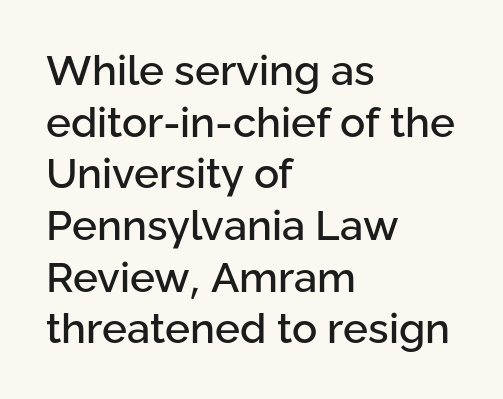
{"serif": "no", "italic": "no", "width": "normal", "stroke_contrast": "low", "x_height": "medium", "monospaced": "no", "underline": "no", "align": "left", "line_spacing_ratio": 1.23, "letter_spacing": "normal", "letter_spacing_em": 0.0, "glyph_px": 42}
